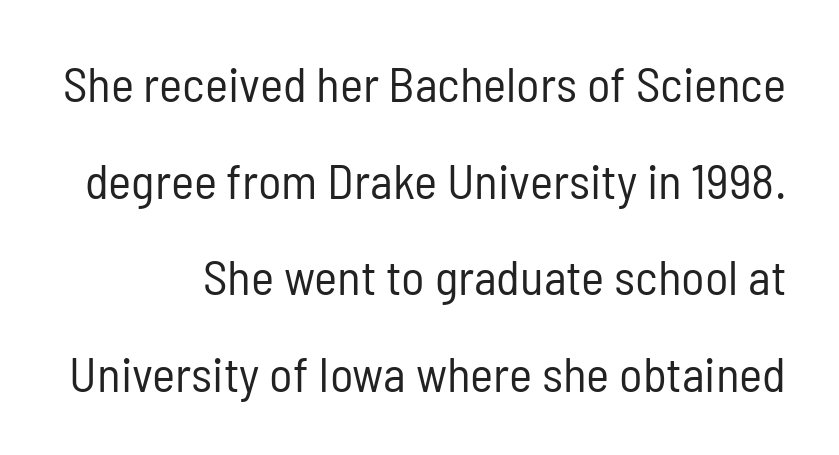
The image shows 49 px regular-weight, condensed sans-serif type, upright; set loose line spacing (1.97x), normal letter spacing, not underlined; low stroke contrast and a medium x-height.
